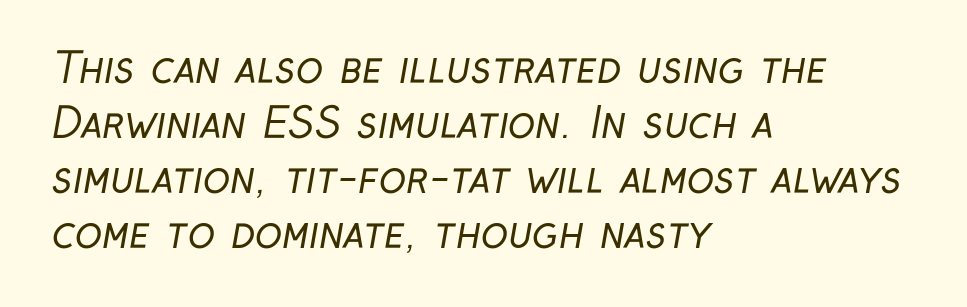
Q: Is the text bold? A: No.
Q: Is the typeface a serif or a sans-serif typeface? A: Sans-serif.
Q: Is the text underlined? A: No.
Q: How is the paragraph aligned? A: Left-aligned.
Q: Is the spacing between letters normal or unusually wide? A: Normal.
Q: Is the spacing between lines tight, normal or loose? A: Normal.
Q: Width (condensed, normal, or wide)? A: Condensed.
Q: Stroke contrast? A: Low.
Q: x-height? A: Medium.
Q: Monospaced? A: No.
